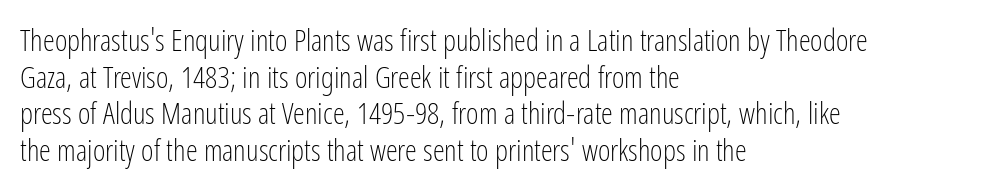
{"serif": "no", "italic": "no", "bold": "no", "weight": "light", "width": "condensed", "stroke_contrast": "low", "x_height": "medium", "monospaced": "no", "underline": "no", "align": "left", "line_spacing_ratio": 1.22, "letter_spacing": "normal", "letter_spacing_em": 0.0, "glyph_px": 30}
